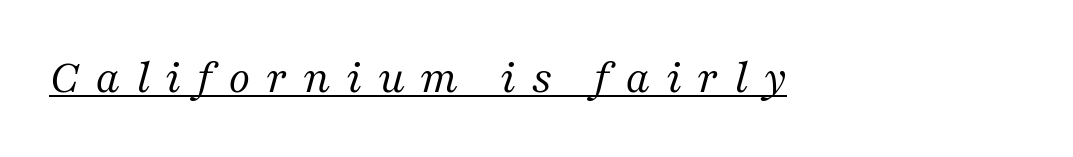
Q: Is the text bold? A: No.
Q: Is the text italic (slanted)? A: Yes, it leans right by about 16 degrees.
Q: Is the typeface a serif or a sans-serif typeface? A: Serif.
Q: Is the text underlined? A: Yes.
Q: Is the spacing between letters normal or unusually wide? A: Unusually wide.
Q: Width (condensed, normal, or wide)? A: Normal.
Q: Stroke contrast? A: Medium.
Q: x-height? A: Medium.
Q: Monospaced? A: No.
